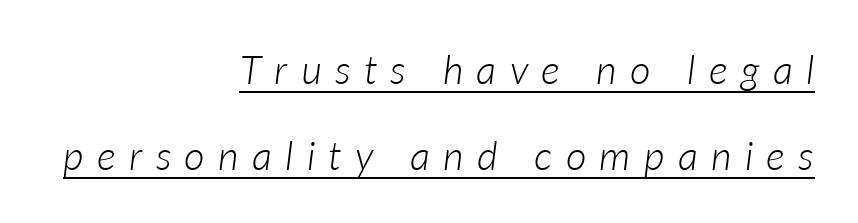
{"italic": "yes", "lean": "right", "slant_degrees": 7, "bold": "no", "weight": "light", "width": "normal", "stroke_contrast": "low", "x_height": "medium", "monospaced": "no", "underline": "yes", "align": "right", "line_spacing": "loose", "line_spacing_ratio": 2.14, "letter_spacing": "wide", "letter_spacing_em": 0.33, "glyph_px": 40}
